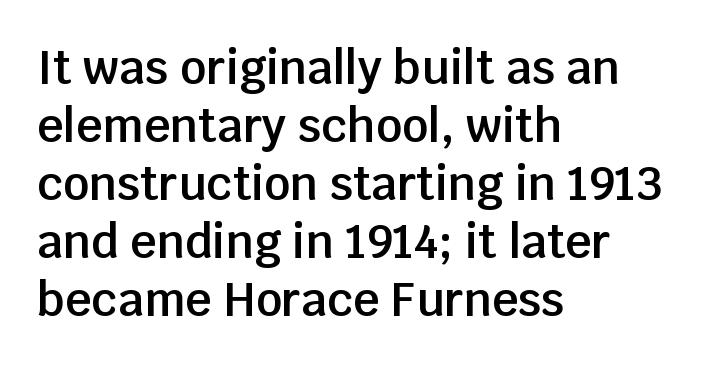
The image shows 46 px semibold sans-serif type, upright; set left-aligned, normal line spacing (1.26x), normal letter spacing, not underlined; low stroke contrast and a large x-height.
